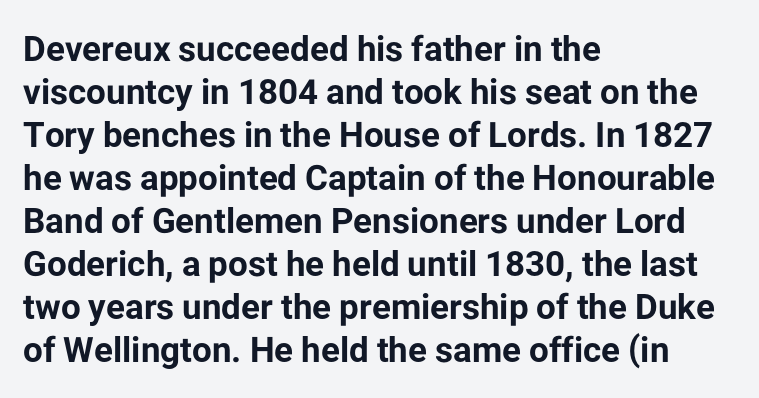
The image shows 35 px bold sans-serif type, upright; set left-aligned, line spacing 1.23x, normal letter spacing, not underlined; low stroke contrast and a medium x-height.
